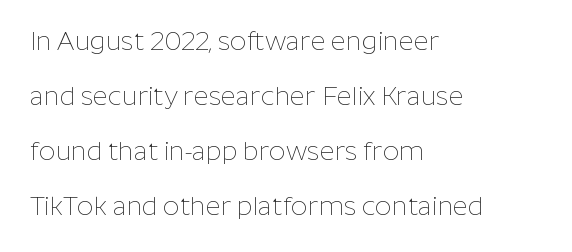
The image shows 26 px text type, upright; set left-aligned, loose line spacing (2.11x), normal letter spacing, not underlined.
